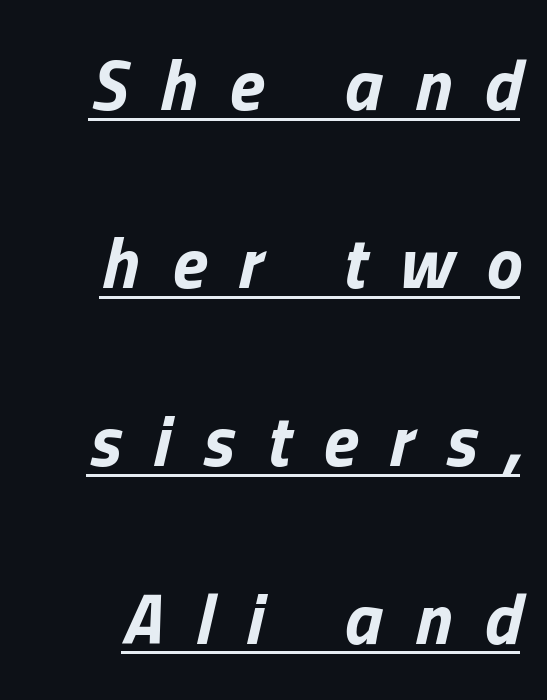
Q: Is the text bold? A: Yes.
Q: Is the text italic (slanted)? A: Yes, it leans right by about 13 degrees.
Q: Is the text underlined? A: Yes.
Q: Is the spacing between letters normal or unusually wide? A: Unusually wide.
Q: Is the spacing between lines tight, normal or loose? A: Loose.
Q: Width (condensed, normal, or wide)? A: Normal.
Q: Stroke contrast? A: Low.
Q: x-height? A: Medium.
Q: Monospaced? A: No.
